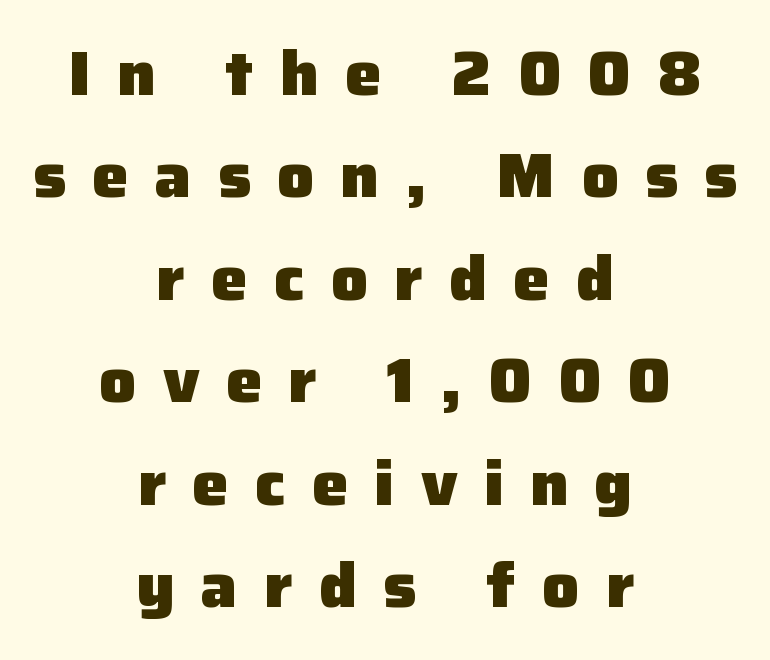
{"serif": "no", "italic": "no", "bold": "yes", "weight": "heavy", "width": "normal", "stroke_contrast": "low", "x_height": "medium", "monospaced": "no", "underline": "no", "align": "center", "line_spacing": "normal", "line_spacing_ratio": 1.68, "letter_spacing": "wide", "letter_spacing_em": 0.43, "glyph_px": 61}
